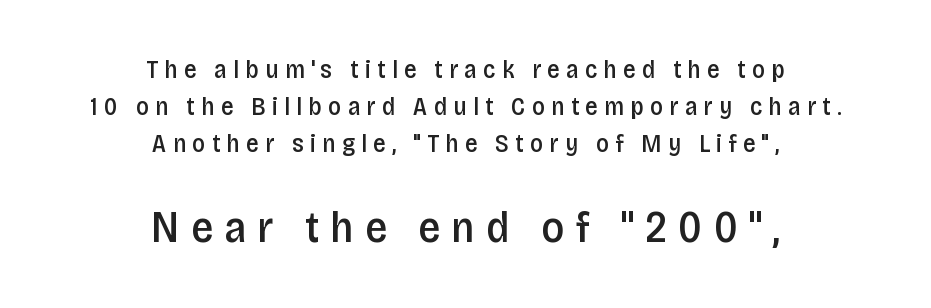
{"serif": "no", "italic": "no", "bold": "semi", "weight": "semibold", "width": "condensed", "stroke_contrast": "low", "x_height": "large", "monospaced": "no", "underline": "no", "align": "center", "line_spacing": "normal", "line_spacing_ratio": 1.49, "letter_spacing": "wide", "letter_spacing_em": 0.25, "larger_block": "second", "size_ratio": 1.76, "glyph_px": 44}
